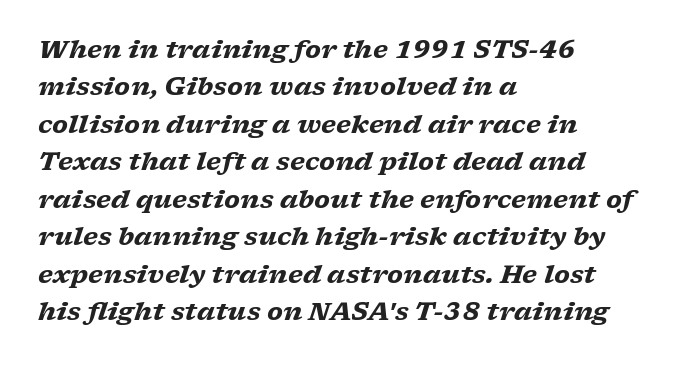
Q: Is the text bold? A: Yes.
Q: Is the text italic (slanted)? A: Yes, it leans right by about 17 degrees.
Q: Is the text underlined? A: No.
Q: How is the paragraph aligned? A: Left-aligned.
Q: Is the spacing between letters normal or unusually wide? A: Normal.
Q: Is the spacing between lines tight, normal or loose? A: Normal.
